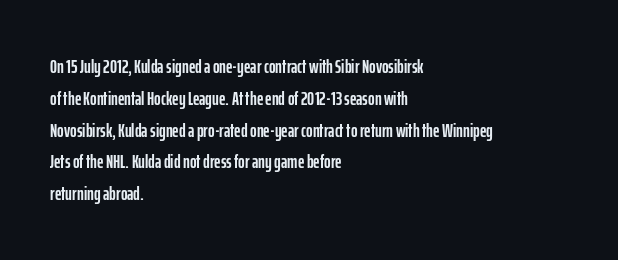
Q: Is the text italic (slanted)? A: No, it is upright.
Q: Is the text underlined? A: No.
Q: How is the paragraph aligned? A: Left-aligned.
Q: Is the spacing between letters normal or unusually wide? A: Normal.
Q: Is the spacing between lines tight, normal or loose? A: Normal.
